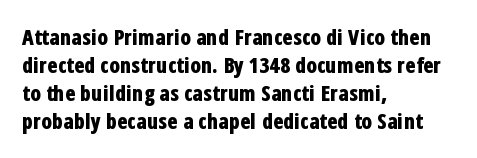
The image shows 21 px bold type, upright; set left-aligned, normal line spacing (1.33x), normal letter spacing, not underlined.
